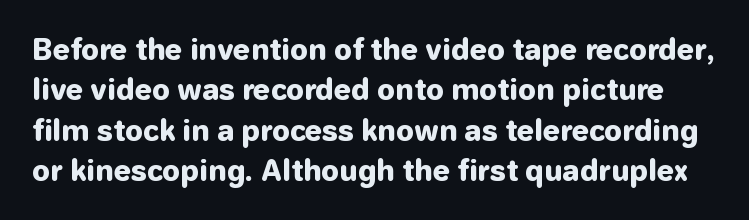
Words float on clear page, feet unadorned. Typesetter's note: full bold, strokes at maximum text heaviness. Are there feet on the stems? There aren't — it's a sans. Posture: vertical. The face used here is proportionally spaced, like ordinary book or web type. Whoever set this chose a conventional vertical rhythm.
